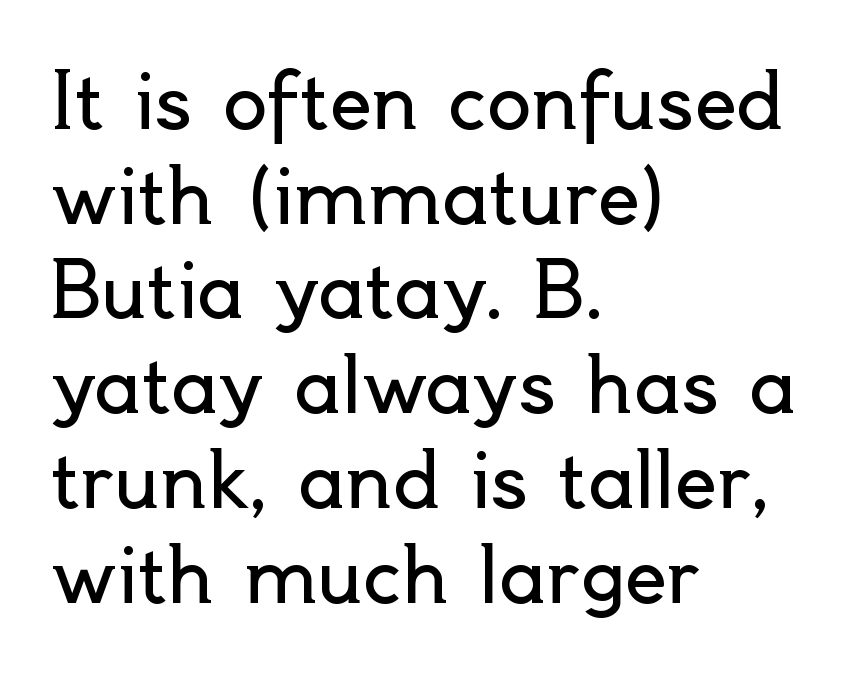
Observe the absence of serifs on each vertical stroke in this sample. Unbolded letterforms with no extra heft. The string is rendered with underlining switched off. The line-height multiplier appears to be the usual default.
